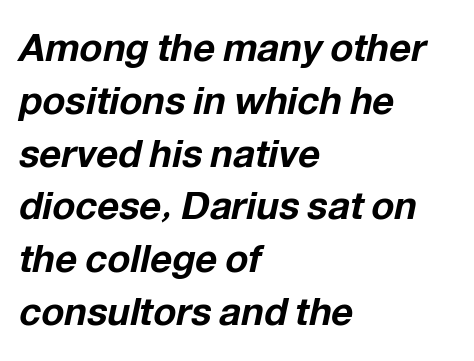
{"italic": "yes", "lean": "right", "slant_degrees": 12, "bold": "yes", "weight": "bold", "width": "normal", "stroke_contrast": "low", "x_height": "medium", "monospaced": "no", "underline": "no", "align": "left", "line_spacing": "normal", "line_spacing_ratio": 1.39, "letter_spacing": "normal", "letter_spacing_em": 0.0, "glyph_px": 38}
